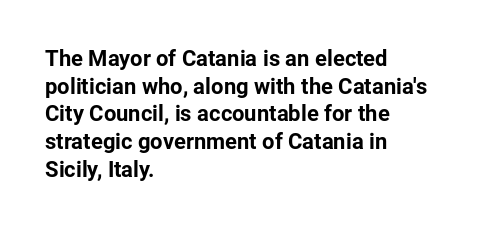
These words are printed bold, with thick strokes throughout. The string is rendered with underlining switched off. What's the leading like? Ordinary, nothing unusual. Tracking value appears to be zero — textbook default spacing. This rendering uses left alignment, leaving the right contour irregular. Every stem runs plumb, perpendicular to the baseline.
